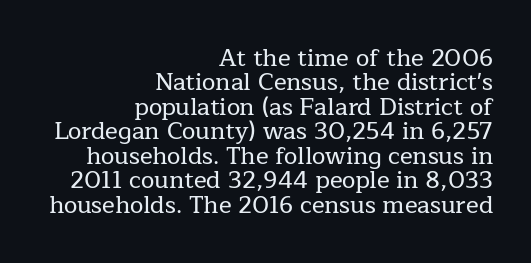
This rendering uses right alignment, leaving the left contour irregular. The line texture is even and compact thanks to regular tracking. The rendering uses a small line-height, squeezing the rows. A roman cut, with each character standing at attention. Rule under the text: the space is simply empty.
